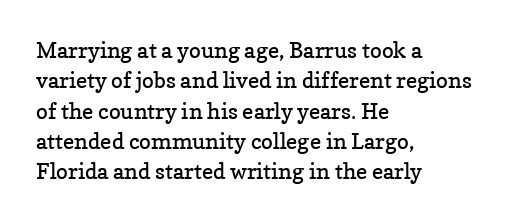
Q: Is the text bold? A: No.
Q: Is the text italic (slanted)? A: No, it is upright.
Q: Is the text underlined? A: No.
Q: How is the paragraph aligned? A: Left-aligned.
Q: Is the spacing between letters normal or unusually wide? A: Normal.
Q: Is the spacing between lines tight, normal or loose? A: Normal.
